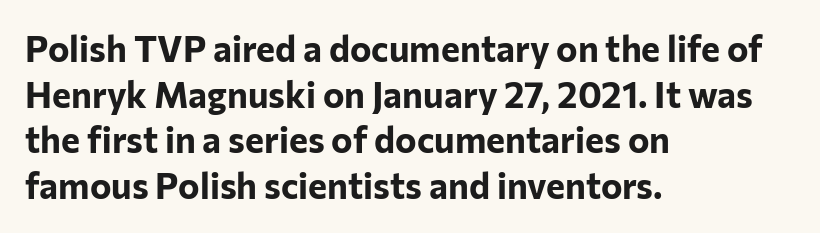
{"serif": "no", "italic": "no", "bold": "yes", "weight": "bold", "width": "normal", "stroke_contrast": "low", "x_height": "medium", "monospaced": "no", "underline": "no", "align": "left", "line_spacing": "normal", "line_spacing_ratio": 1.27, "letter_spacing": "normal", "letter_spacing_em": 0.0, "glyph_px": 36}
